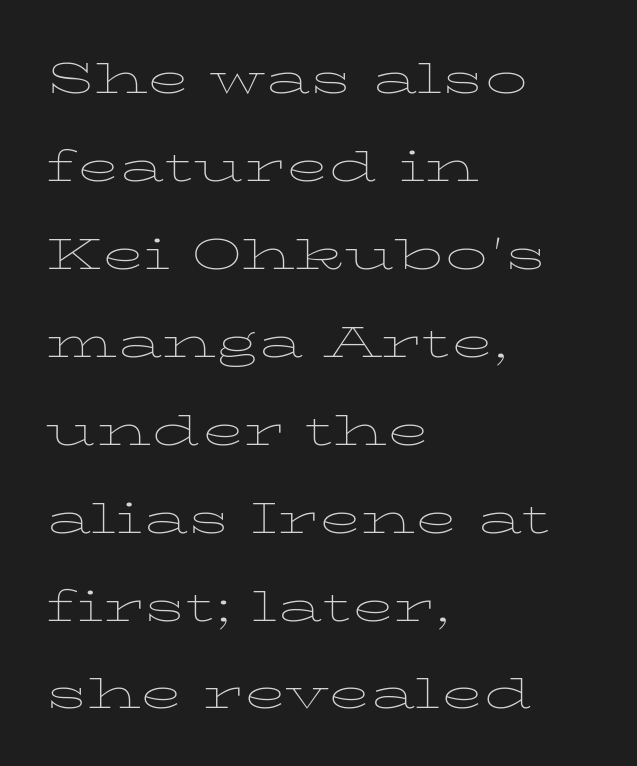
The image shows 56 px thin, wide type, upright; set left-aligned, normal line spacing (1.57x), normal letter spacing, not underlined; low stroke contrast and a medium x-height.
